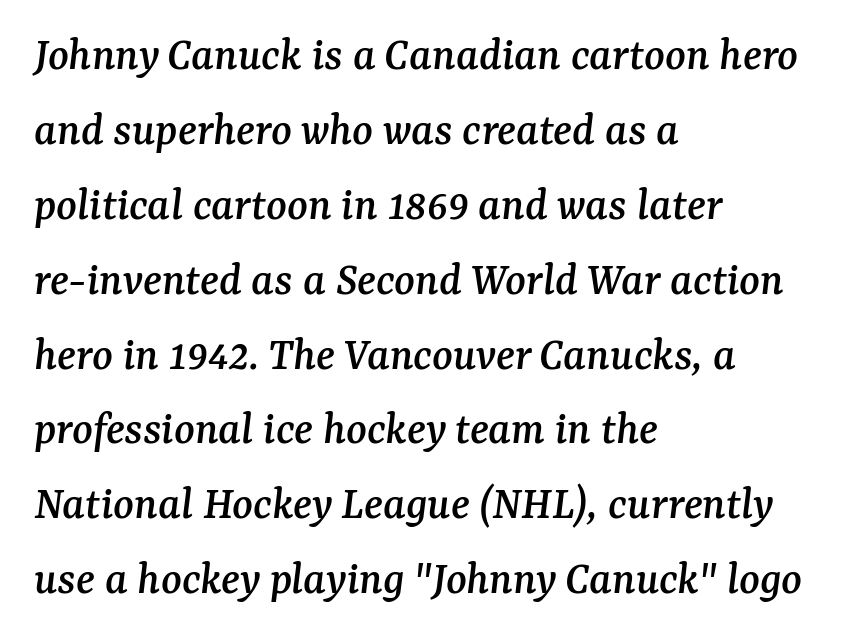
Q: Is the text italic (slanted)? A: Yes, it leans right by about 7 degrees.
Q: Is the typeface a serif or a sans-serif typeface? A: Serif.
Q: Is the text underlined? A: No.
Q: How is the paragraph aligned? A: Left-aligned.
Q: Is the spacing between letters normal or unusually wide? A: Normal.
Q: Is the spacing between lines tight, normal or loose? A: Normal.
Q: Width (condensed, normal, or wide)? A: Normal.
Q: Stroke contrast? A: Medium.
Q: x-height? A: Medium.
Q: Monospaced? A: No.
